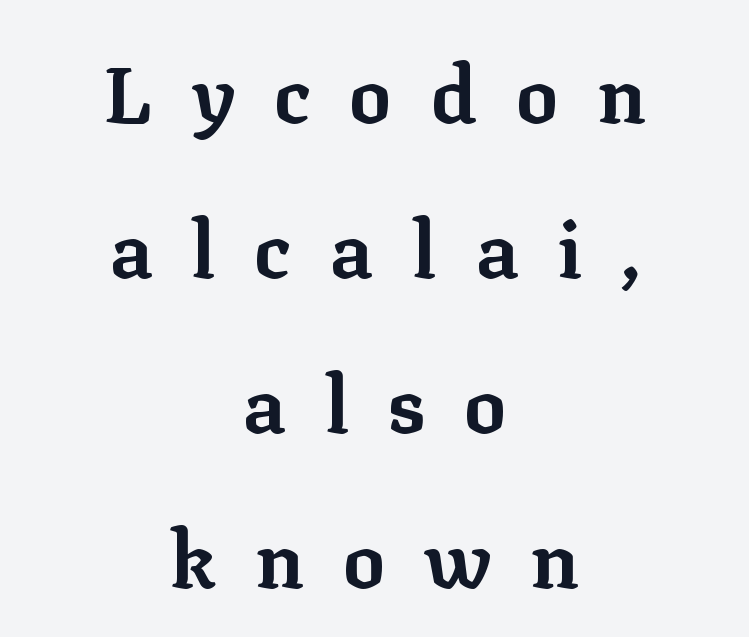
Q: Is the text bold? A: Yes.
Q: Is the text italic (slanted)? A: No, it is upright.
Q: Is the typeface a serif or a sans-serif typeface? A: Serif.
Q: Is the text underlined? A: No.
Q: How is the paragraph aligned? A: Centered.
Q: Is the spacing between letters normal or unusually wide? A: Unusually wide.
Q: Is the spacing between lines tight, normal or loose? A: Loose.
Q: Width (condensed, normal, or wide)? A: Normal.
Q: Stroke contrast? A: Low.
Q: x-height? A: Medium.
Q: Monospaced? A: No.
